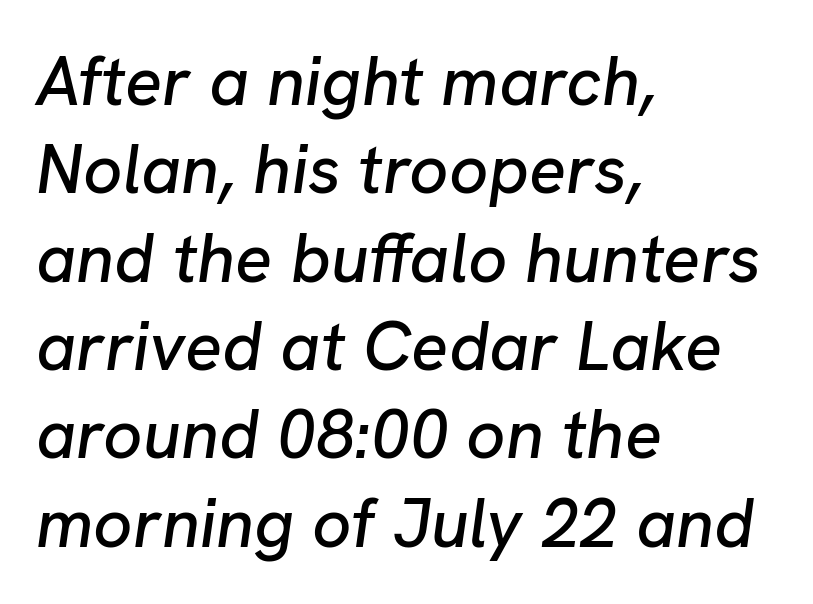
{"italic": "yes", "lean": "right", "slant_degrees": 8, "width": "normal", "stroke_contrast": "low", "x_height": "medium", "monospaced": "no", "underline": "no", "align": "left", "line_spacing": "normal", "line_spacing_ratio": 1.28, "letter_spacing": "normal", "letter_spacing_em": 0.0, "glyph_px": 69}
